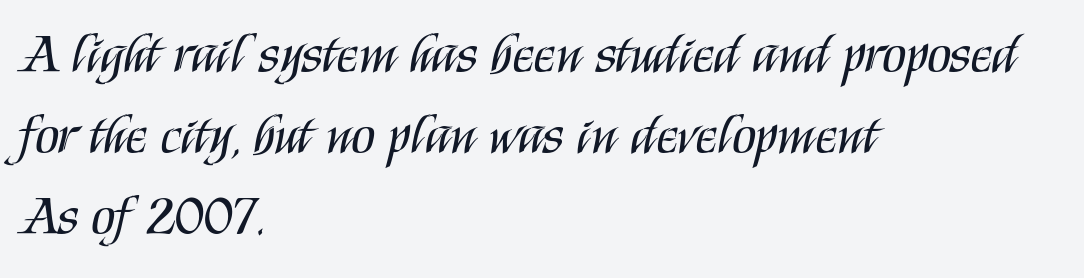
{"serif": "no", "bold": "no", "weight": "regular", "width": "condensed", "stroke_contrast": "medium", "x_height": "large", "monospaced": "no", "underline": "no", "align": "left", "line_spacing": "normal", "line_spacing_ratio": 1.47, "letter_spacing": "normal", "letter_spacing_em": 0.0, "glyph_px": 55}
